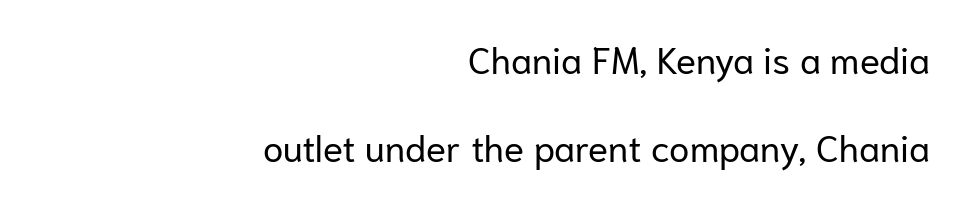
Q: Is the text bold? A: No.
Q: Is the text italic (slanted)? A: No, it is upright.
Q: Is the typeface a serif or a sans-serif typeface? A: Sans-serif.
Q: Is the text underlined? A: No.
Q: How is the paragraph aligned? A: Right-aligned.
Q: Is the spacing between letters normal or unusually wide? A: Normal.
Q: Is the spacing between lines tight, normal or loose? A: Loose.
Q: Width (condensed, normal, or wide)? A: Normal.
Q: Stroke contrast? A: Low.
Q: x-height? A: Medium.
Q: Monospaced? A: No.
